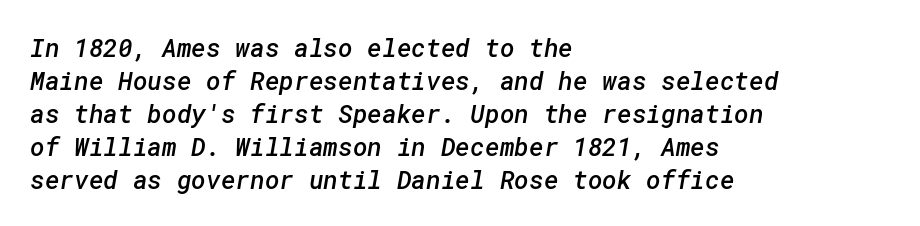
{"bold": "semi", "underline": "no", "align": "left", "line_spacing": "normal", "line_spacing_ratio": 1.32, "letter_spacing": "normal", "letter_spacing_em": 0.0, "glyph_px": 25}
